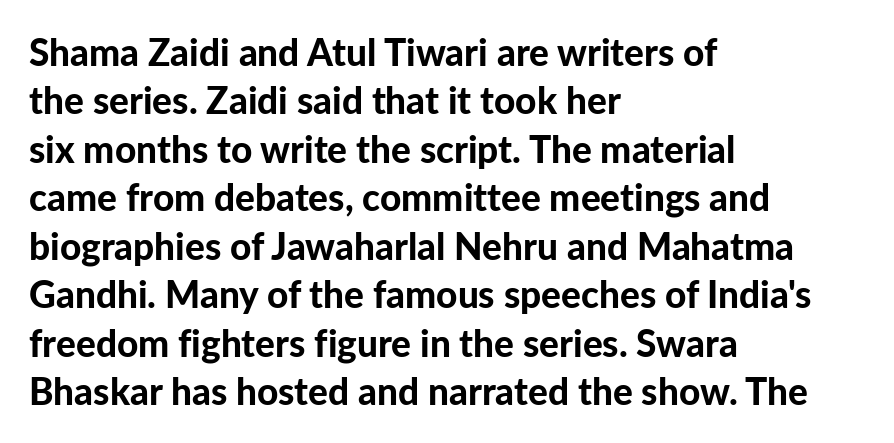
{"serif": "no", "italic": "no", "bold": "yes", "weight": "bold", "width": "normal", "stroke_contrast": "low", "x_height": "medium", "monospaced": "no", "underline": "no", "align": "left", "line_spacing": "normal", "line_spacing_ratio": 1.31, "letter_spacing": "normal", "letter_spacing_em": 0.0, "glyph_px": 37}
